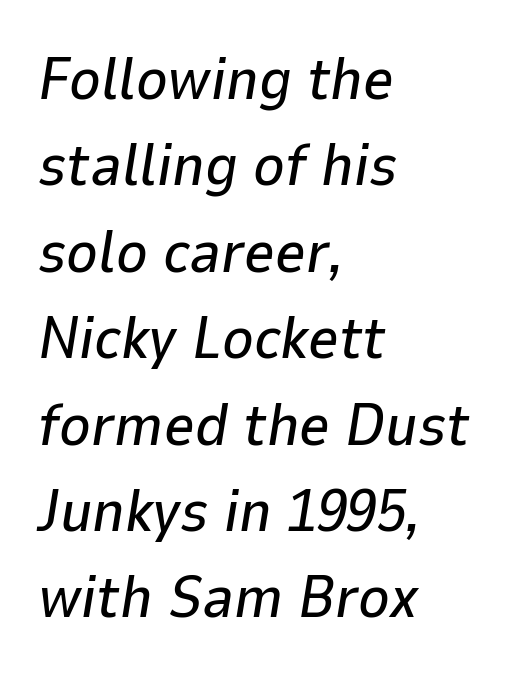
Would a proofreader flag this as italicized? Yes. Is this a fixed-width face? No — the glyphs have proportional, varying widths. A typesetter would call this zero additional tracking. The space directly below the letters is spotless. The text block is weighted toward the left margin, trailing off unevenly rightward.
